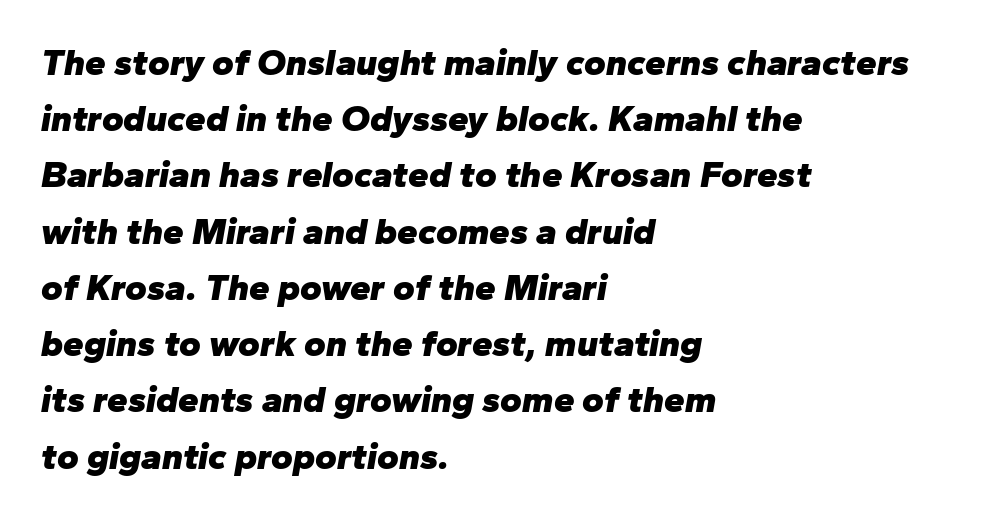
Baseline-to-baseline distance is the conventional proportion of letter height. Here the designer chose a conventional face with non-uniform glyph widths. Any mark beneath the type? The region is blank. You can tell it's italic because the verticals aren't actually vertical.
